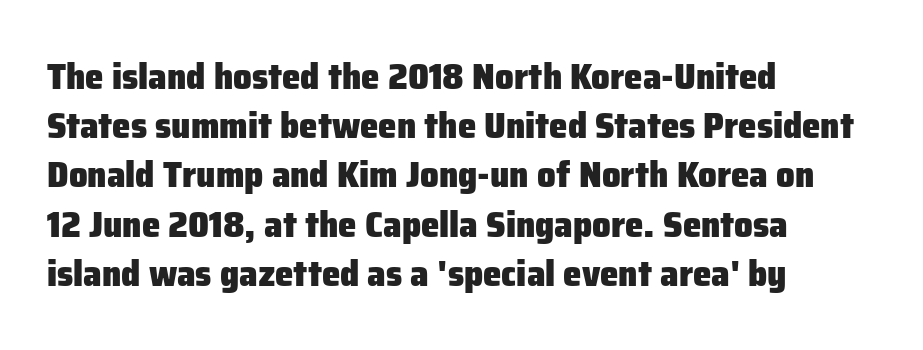
Q: Is the text bold? A: Yes.
Q: Is the text italic (slanted)? A: No, it is upright.
Q: Is the typeface a serif or a sans-serif typeface? A: Sans-serif.
Q: Is the text underlined? A: No.
Q: How is the paragraph aligned? A: Left-aligned.
Q: Is the spacing between letters normal or unusually wide? A: Normal.
Q: Is the spacing between lines tight, normal or loose? A: Normal.
Q: Width (condensed, normal, or wide)? A: Normal.
Q: Stroke contrast? A: Low.
Q: x-height? A: Medium.
Q: Monospaced? A: No.
